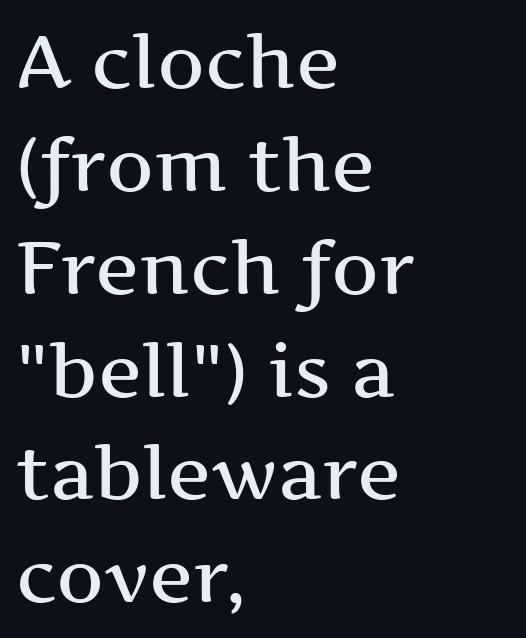
The image shows 74 px wide serif type, upright; set left-aligned, normal line spacing (1.39x), normal letter spacing, not underlined; medium stroke contrast and a medium x-height.
